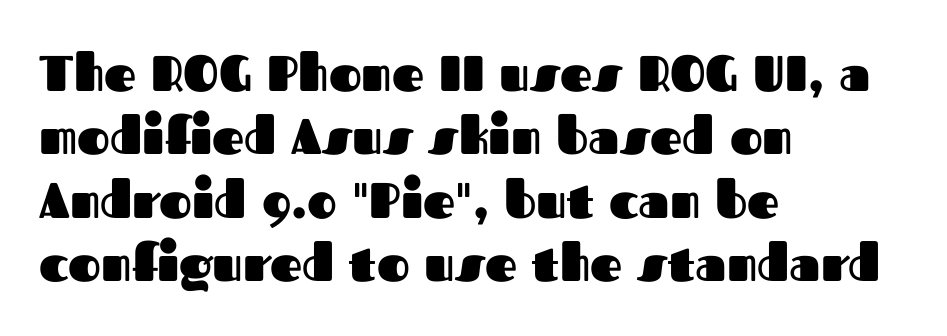
Q: Is the text bold? A: Yes.
Q: Is the text italic (slanted)? A: No, it is upright.
Q: Is the typeface a serif or a sans-serif typeface? A: Sans-serif.
Q: Is the text underlined? A: No.
Q: How is the paragraph aligned? A: Left-aligned.
Q: Is the spacing between letters normal or unusually wide? A: Normal.
Q: Is the spacing between lines tight, normal or loose? A: Normal.
Q: Width (condensed, normal, or wide)? A: Normal.
Q: Stroke contrast? A: Medium.
Q: x-height? A: Medium.
Q: Monospaced? A: No.
